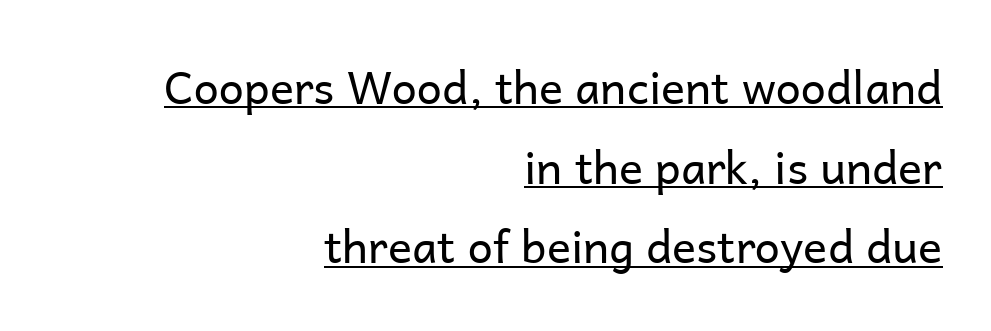
{"serif": "no", "italic": "no", "bold": "no", "weight": "regular", "width": "normal", "stroke_contrast": "low", "x_height": "medium", "monospaced": "no", "underline": "yes", "align": "right", "line_spacing_ratio": 1.77, "letter_spacing": "normal", "letter_spacing_em": 0.0, "glyph_px": 45}
